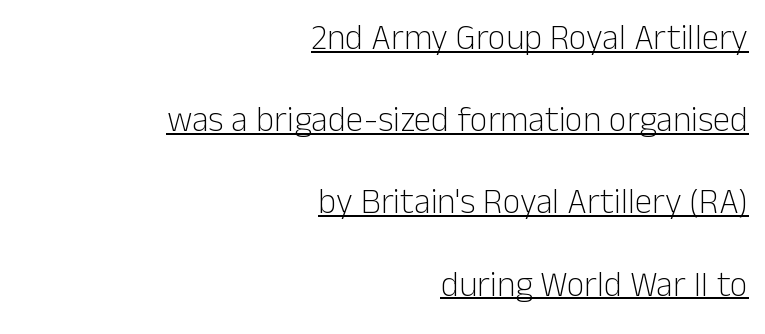
Is there any slant? The stems are plumb. The passage shown is typed in a proportional face where columns would drift. In terms of letterform style, serifs are entirely absent. One-word summary of the alignment: right. Honestly, the underline is the first thing you notice here. The letters sit at their default tracking, neither squeezed nor spread.
